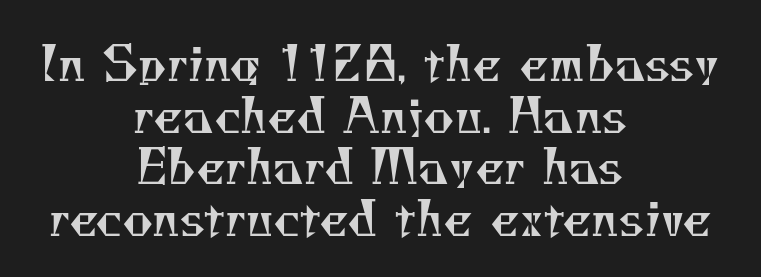
Vertically, the passage feels compressed, each row crowding the next. The setting favours the middle, as headings and verse often do. Varying glyph widths throughout — classic text-font behaviour. Descenders hang freely into open space. Weight: in the light-to-regular range.
